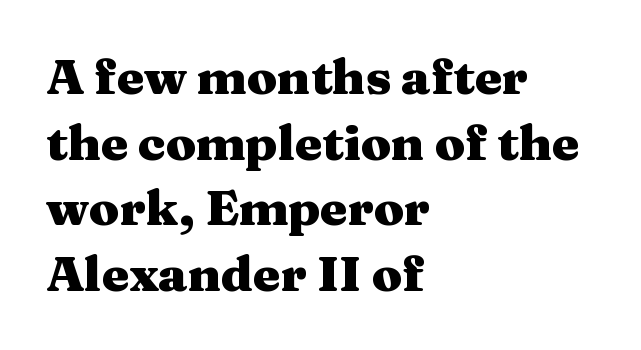
This is the regular roman posture of the typeface. The leading is moderate, giving the passage an even texture. In CSS terms this would be text-align: left. The passage shown is typed in a proportional face where columns would drift. Weight check: bold — yes, fully.
